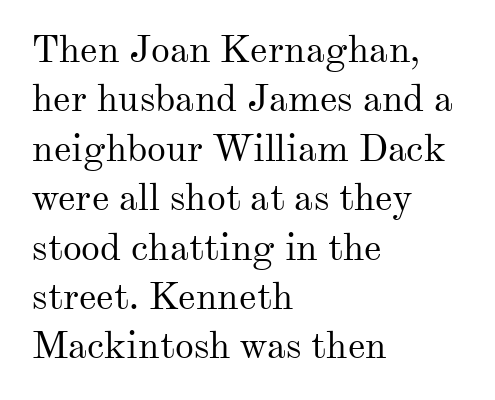
The image shows 38 px regular-weight serif type, upright; set left-aligned, normal line spacing (1.3x), normal letter spacing, not underlined; medium stroke contrast and a small x-height.
